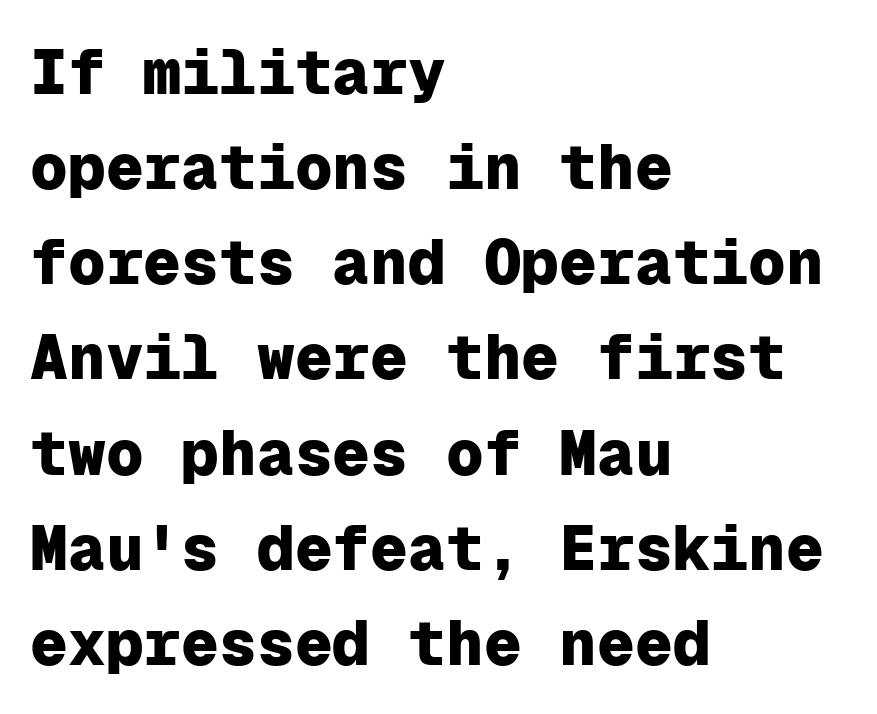
The image shows 63 px heavy sans-serif type, upright, monospaced; set left-aligned, normal line spacing (1.51x), normal letter spacing, not underlined; low stroke contrast and a medium x-height.
